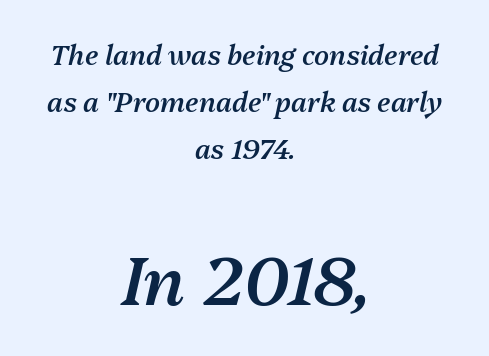
{"italic": "yes", "lean": "right", "slant_degrees": 13, "bold": "semi", "weight": "semibold", "width": "normal", "stroke_contrast": "medium", "x_height": "medium", "monospaced": "no", "underline": "no", "align": "center", "line_spacing_ratio": 1.74, "letter_spacing": "normal", "letter_spacing_em": 0.0, "larger_block": "second", "size_ratio": 2.48, "glyph_px": 67}
